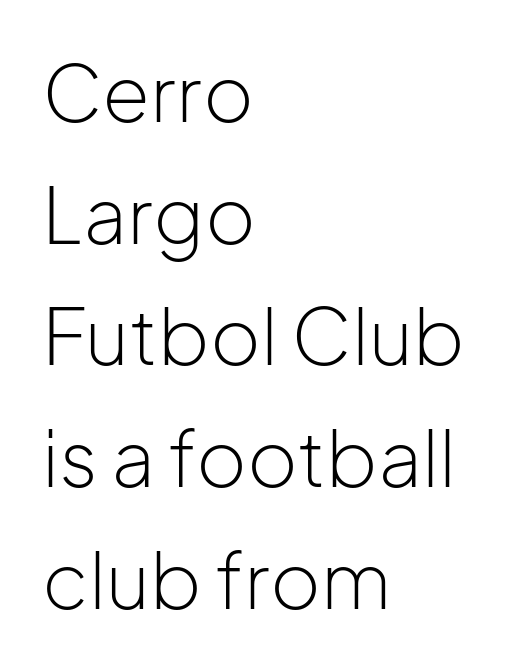
{"serif": "no", "italic": "no", "bold": "no", "weight": "light", "width": "normal", "stroke_contrast": "low", "x_height": "medium", "monospaced": "no", "underline": "no", "align": "left", "line_spacing": "normal", "line_spacing_ratio": 1.58, "letter_spacing": "normal", "letter_spacing_em": 0.0, "glyph_px": 77}
